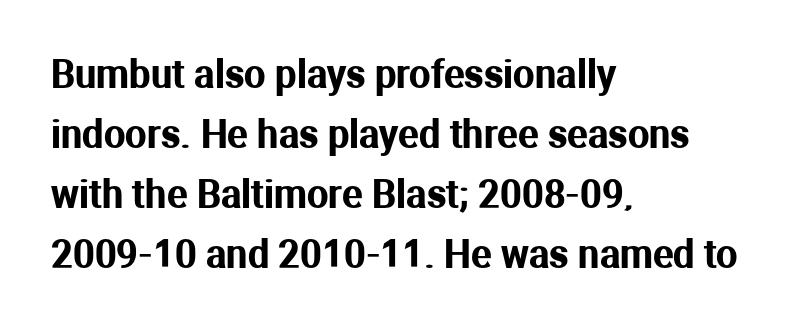
{"serif": "no", "italic": "no", "width": "normal", "stroke_contrast": "medium", "x_height": "medium", "monospaced": "no", "underline": "no", "align": "left", "line_spacing": "normal", "line_spacing_ratio": 1.58, "letter_spacing": "normal", "letter_spacing_em": 0.0, "glyph_px": 38}
